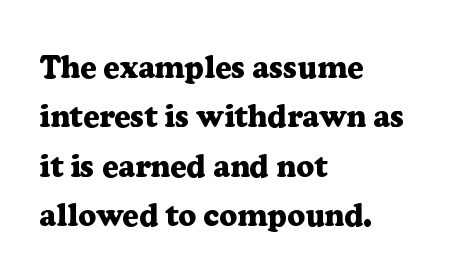
Q: Is the text bold? A: Yes.
Q: Is the text italic (slanted)? A: No, it is upright.
Q: Is the typeface a serif or a sans-serif typeface? A: Serif.
Q: Is the text underlined? A: No.
Q: How is the paragraph aligned? A: Left-aligned.
Q: Is the spacing between letters normal or unusually wide? A: Normal.
Q: Is the spacing between lines tight, normal or loose? A: Normal.
Q: Width (condensed, normal, or wide)? A: Normal.
Q: Stroke contrast? A: Low.
Q: x-height? A: Medium.
Q: Monospaced? A: No.
